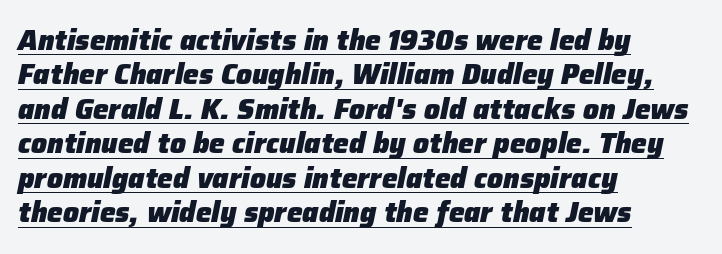
The image shows 28 px heavy type, italic (leaning right); set left-aligned, line spacing 1.23x, normal letter spacing, underlined; low stroke contrast and a medium x-height.
